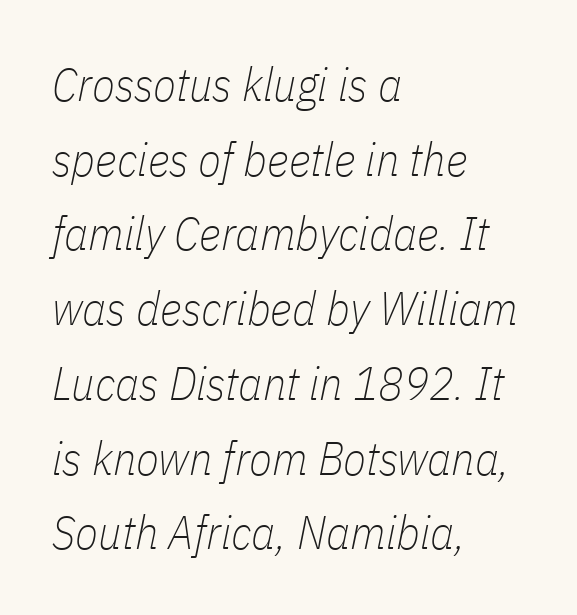
{"italic": "yes", "lean": "right", "slant_degrees": 11, "bold": "no", "weight": "thin", "width": "condensed", "stroke_contrast": "low", "x_height": "medium", "monospaced": "no", "underline": "no", "align": "left", "line_spacing": "normal", "line_spacing_ratio": 1.59, "letter_spacing": "normal", "letter_spacing_em": 0.0, "glyph_px": 47}
